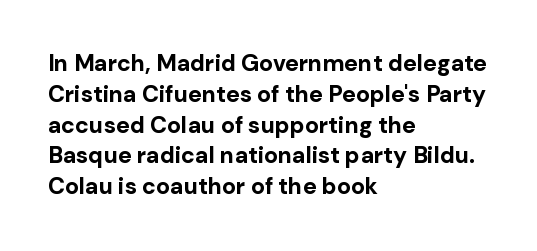
The image shows 23 px bold type, upright; set left-aligned, normal line spacing (1.34x), normal letter spacing, not underlined.
